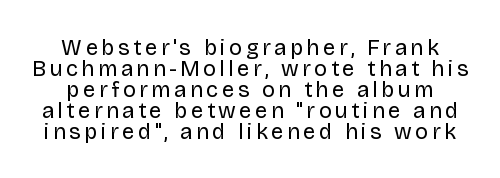
The image shows 22 px text type, upright; set tight line spacing (0.96x), not underlined.
